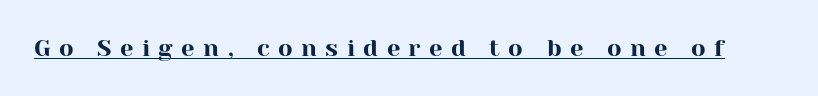
The image shows 24 px text type, upright; set unusually wide letter spacing (+0.35 em), underlined.
